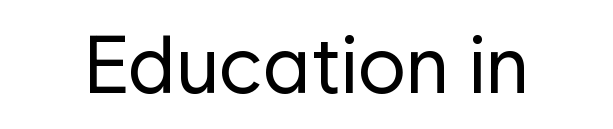
{"serif": "no", "italic": "no", "bold": "no", "weight": "regular", "width": "normal", "stroke_contrast": "low", "x_height": "medium", "monospaced": "no", "underline": "no", "letter_spacing": "normal", "letter_spacing_em": 0.0, "glyph_px": 80}
